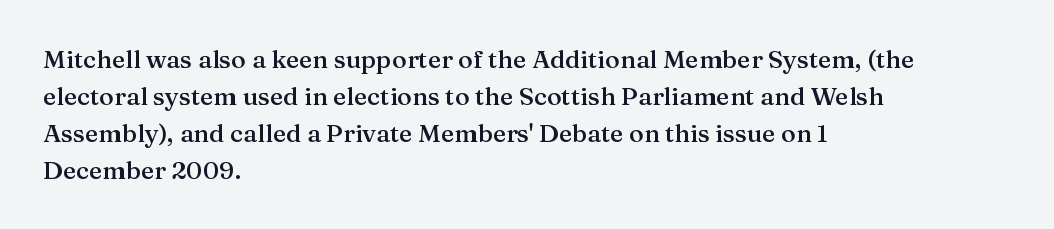
Q: Is the text bold? A: Semi-bold.
Q: Is the text italic (slanted)? A: No, it is upright.
Q: Is the text underlined? A: No.
Q: How is the paragraph aligned? A: Left-aligned.
Q: Is the spacing between letters normal or unusually wide? A: Normal.
Q: Is the spacing between lines tight, normal or loose? A: Normal.
